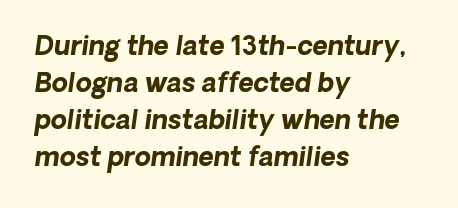
{"italic": "yes", "lean": "right", "slant_degrees": 8, "bold": "yes", "underline": "no", "align": "left", "line_spacing": "normal", "line_spacing_ratio": 1.42, "letter_spacing": "normal", "letter_spacing_em": 0.0, "glyph_px": 26}
